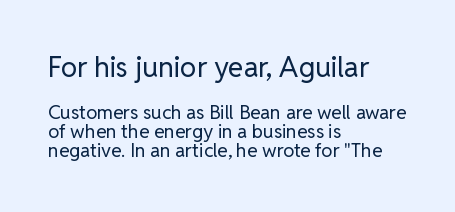
A typesetter would call this zero additional tracking. Serifs: no, the terminals of the letterforms are clean. Short and long lines alike share a common starting point at left. Is the type heavy? It reads as light-to-regular instead. Italic: no, the glyphs are upright roman.
